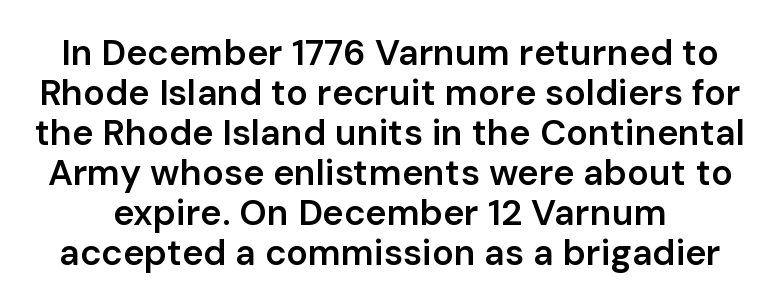
Q: Is the text bold? A: Semi-bold.
Q: Is the text italic (slanted)? A: No, it is upright.
Q: Is the typeface a serif or a sans-serif typeface? A: Sans-serif.
Q: Is the text underlined? A: No.
Q: Is the spacing between letters normal or unusually wide? A: Normal.
Q: Is the spacing between lines tight, normal or loose? A: Tight.
Q: Width (condensed, normal, or wide)? A: Normal.
Q: Stroke contrast? A: Low.
Q: x-height? A: Medium.
Q: Monospaced? A: No.
